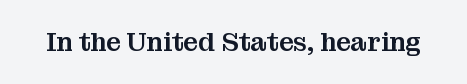
{"italic": "no", "underline": "no", "letter_spacing": "normal", "letter_spacing_em": 0.0, "glyph_px": 26}
